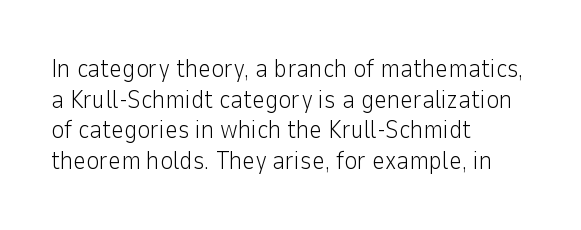
The letters look calm and open, with moderate or lighter stems. Descenders are the only things crossing below the line. Left-aligned paragraph, ragged on the right. Short note: letters normally spaced.
